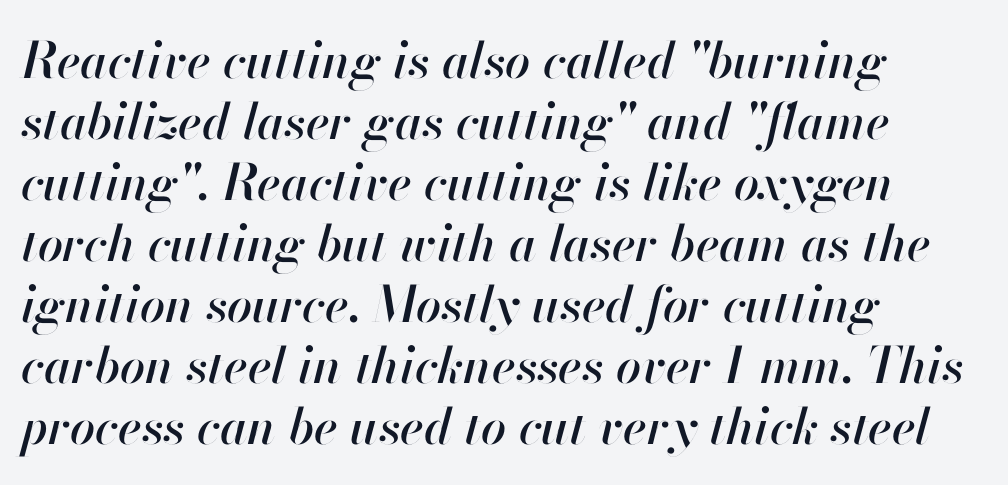
{"italic": "yes", "lean": "right", "slant_degrees": 13, "width": "normal", "stroke_contrast": "high", "x_height": "small", "monospaced": "no", "underline": "no", "align": "left", "line_spacing_ratio": 1.22, "letter_spacing": "normal", "letter_spacing_em": 0.0, "glyph_px": 50}
